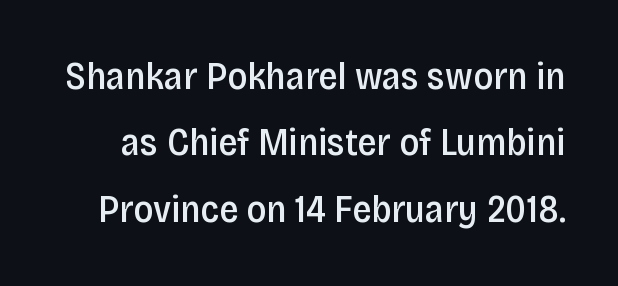
Q: Is the text bold? A: Semi-bold.
Q: Is the text italic (slanted)? A: No, it is upright.
Q: Is the typeface a serif or a sans-serif typeface? A: Sans-serif.
Q: Is the text underlined? A: No.
Q: Is the spacing between letters normal or unusually wide? A: Normal.
Q: Width (condensed, normal, or wide)? A: Condensed.
Q: Stroke contrast? A: Low.
Q: x-height? A: Large.
Q: Monospaced? A: No.
